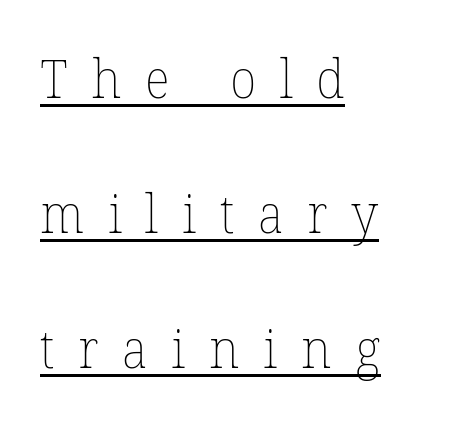
Q: Is the text bold? A: No.
Q: Is the text italic (slanted)? A: No, it is upright.
Q: Is the text underlined? A: Yes.
Q: How is the paragraph aligned? A: Left-aligned.
Q: Is the spacing between letters normal or unusually wide? A: Unusually wide.
Q: Is the spacing between lines tight, normal or loose? A: Loose.
Q: Width (condensed, normal, or wide)? A: Normal.
Q: Stroke contrast? A: Low.
Q: x-height? A: Medium.
Q: Monospaced? A: No.
